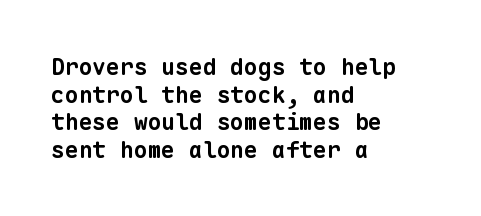
{"bold": "yes", "underline": "no", "align": "left", "line_spacing_ratio": 1.2, "letter_spacing": "normal", "letter_spacing_em": 0.0, "glyph_px": 23}
